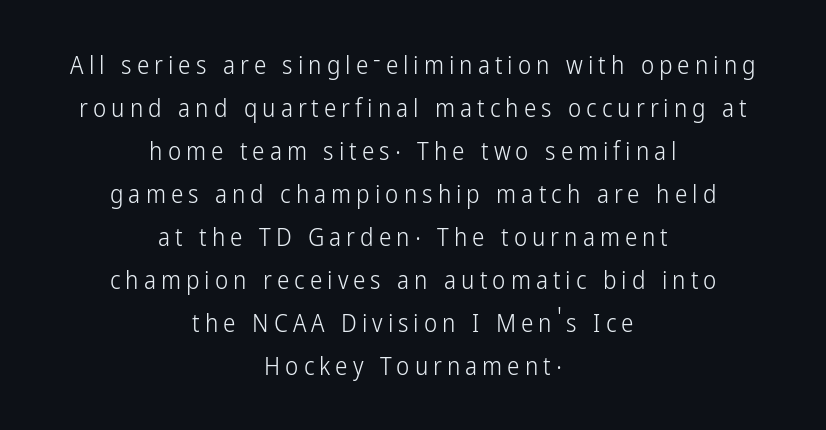
The gaps between neighbouring characters are conspicuously large. Clear beneath every line of the passage. The weight would be labelled regular, book, light, or lighter still. The letters stand upright; this is a roman face. Reading down the block, each line starts at a different indent, mirrored at its end.
